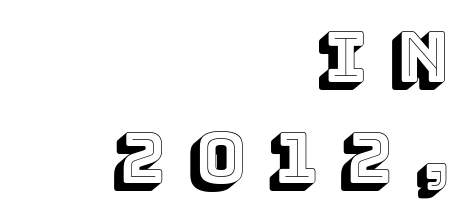
The image shows 69 px text type, upright; set right-aligned, normal line spacing (1.47x), unusually wide letter spacing (+0.34 em), not underlined; a large x-height.
